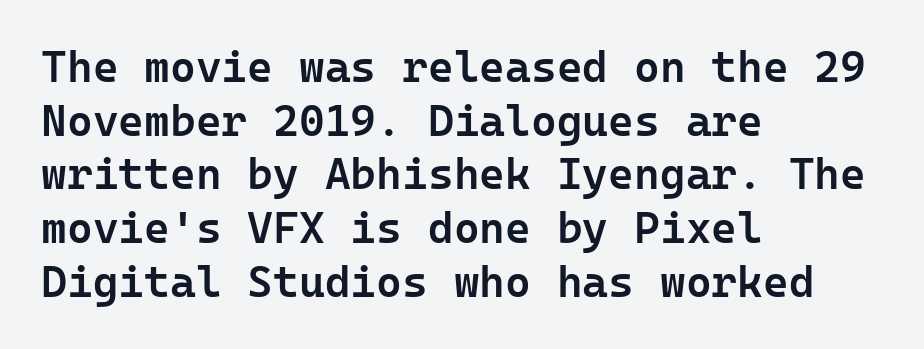
{"serif": "no", "italic": "no", "bold": "semi", "weight": "semibold", "width": "normal", "stroke_contrast": "low", "x_height": "medium", "underline": "no", "align": "left", "line_spacing_ratio": 1.22, "letter_spacing": "normal", "letter_spacing_em": 0.0, "glyph_px": 44}
